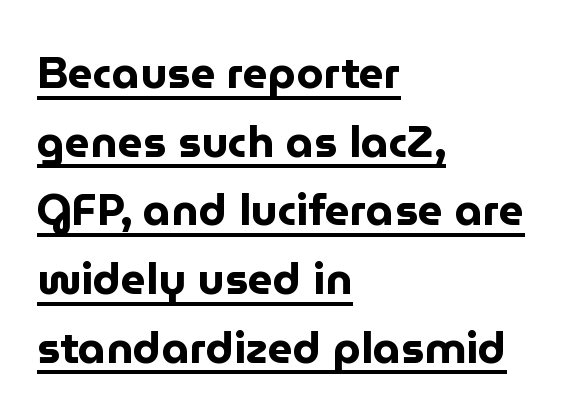
The image shows 44 px bold sans-serif type, upright; set left-aligned, normal line spacing (1.56x), normal letter spacing, underlined; low stroke contrast and a medium x-height.
